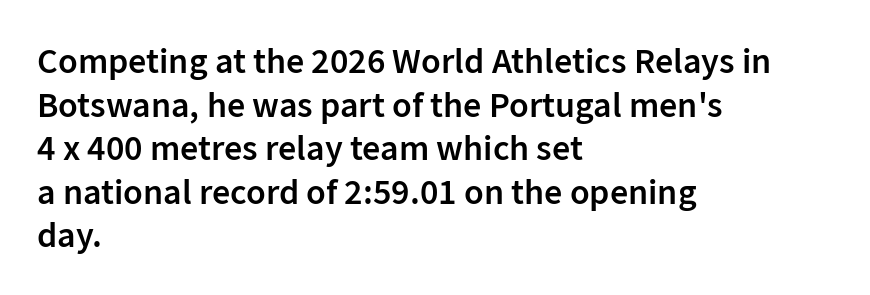
Q: Is the text bold? A: Semi-bold.
Q: Is the text italic (slanted)? A: No, it is upright.
Q: Is the typeface a serif or a sans-serif typeface? A: Sans-serif.
Q: Is the text underlined? A: No.
Q: How is the paragraph aligned? A: Left-aligned.
Q: Is the spacing between letters normal or unusually wide? A: Normal.
Q: Width (condensed, normal, or wide)? A: Normal.
Q: Stroke contrast? A: Low.
Q: x-height? A: Medium.
Q: Monospaced? A: No.
